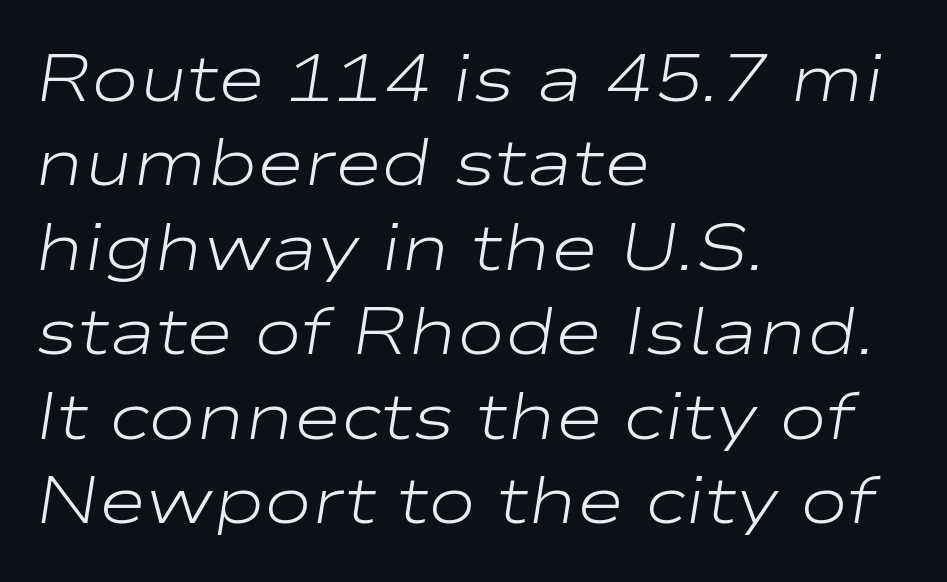
The image shows 65 px light, wide type, italic (leaning right); set left-aligned, normal line spacing (1.3x), normal letter spacing, not underlined; low stroke contrast and a medium x-height.
